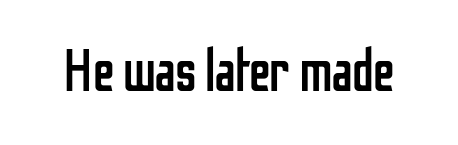
Q: Is the text bold? A: No.
Q: Is the text italic (slanted)? A: No, it is upright.
Q: Is the typeface a serif or a sans-serif typeface? A: Sans-serif.
Q: Is the text underlined? A: No.
Q: Is the spacing between letters normal or unusually wide? A: Normal.
Q: Width (condensed, normal, or wide)? A: Condensed.
Q: Stroke contrast? A: Low.
Q: x-height? A: Medium.
Q: Monospaced? A: No.
